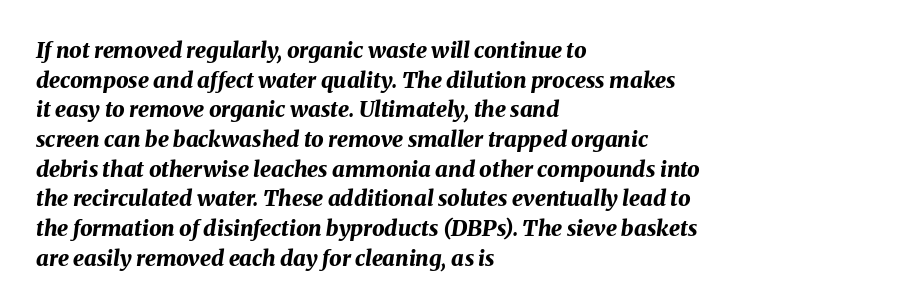
Q: Is the text bold? A: Yes.
Q: Is the text italic (slanted)? A: Yes, it leans right by about 8 degrees.
Q: Is the text underlined? A: No.
Q: How is the paragraph aligned? A: Left-aligned.
Q: Is the spacing between letters normal or unusually wide? A: Normal.
Q: Is the spacing between lines tight, normal or loose? A: Normal.
